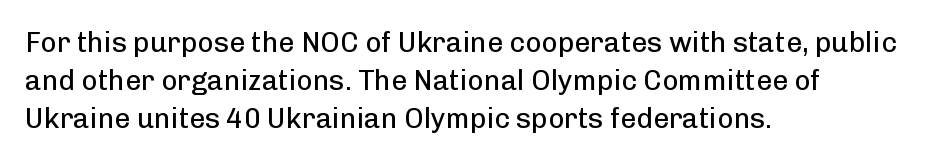
Q: Is the text bold? A: No.
Q: Is the text italic (slanted)? A: No, it is upright.
Q: Is the typeface a serif or a sans-serif typeface? A: Sans-serif.
Q: Is the text underlined? A: No.
Q: How is the paragraph aligned? A: Left-aligned.
Q: Is the spacing between letters normal or unusually wide? A: Normal.
Q: Is the spacing between lines tight, normal or loose? A: Normal.
Q: Width (condensed, normal, or wide)? A: Normal.
Q: Stroke contrast? A: Low.
Q: x-height? A: Medium.
Q: Monospaced? A: No.
